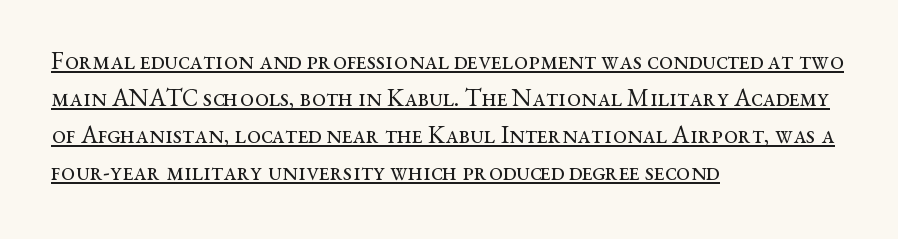
The passage shown is underscored from start to finish. Does the leading feel generous? No, just average. Tracking here is standard; glyphs follow each other at the usual distance. Does the copy run flush right? No — it runs flush left. Italic? Not at all — the glyphs are vertical. Nothing heavy about these letters — not bold at all.
